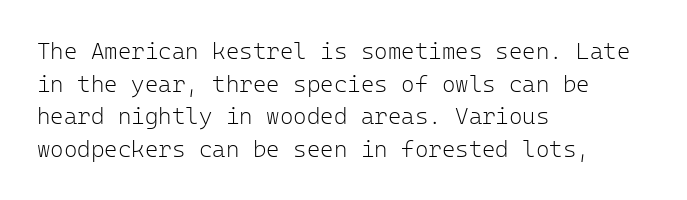
Characters follow at the spacing the type designer built in. The letterforms sit at book weight or below. Rendered with straight, roman letterforms. The rows are spaced the way most documents space them. The strip under each line holds only bare page.
